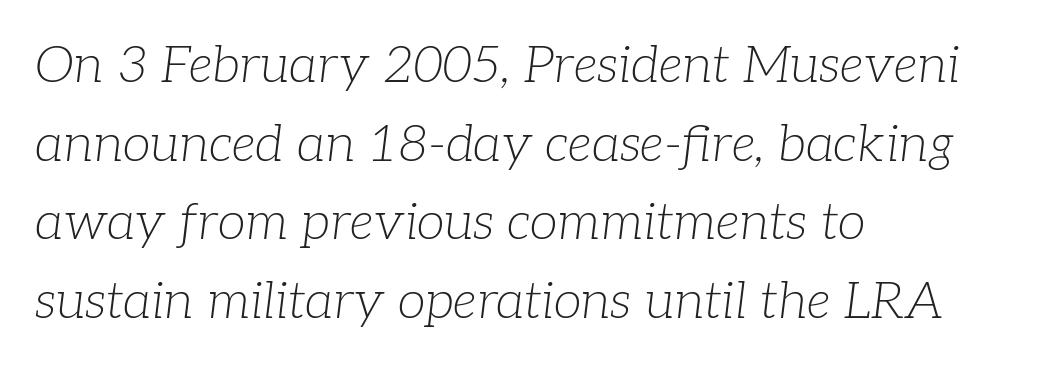
{"serif": "yes", "italic": "yes", "lean": "right", "slant_degrees": 7, "bold": "no", "weight": "light", "width": "normal", "stroke_contrast": "low", "x_height": "medium", "monospaced": "no", "underline": "no", "align": "left", "line_spacing": "normal", "line_spacing_ratio": 1.54, "letter_spacing": "normal", "letter_spacing_em": 0.0, "glyph_px": 51}
